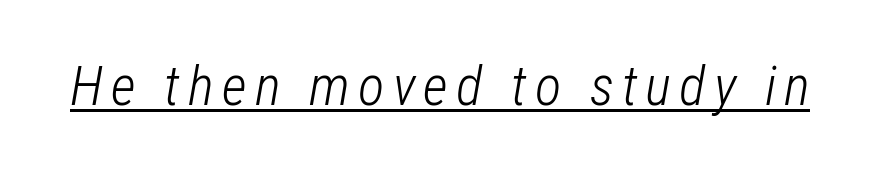
The lettering tilts uniformly, giving the passage an italic look. This sample has the flowing, uneven cadence of proportional lettering. Students, observe the line beneath the letters — that is underlining. Vertical stems look standard width or narrower in stroke.
